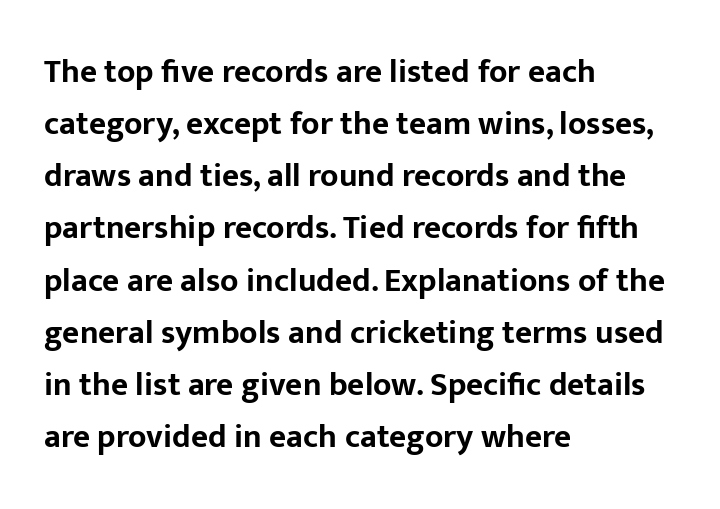
{"serif": "no", "italic": "no", "bold": "yes", "weight": "bold", "width": "normal", "stroke_contrast": "low", "x_height": "medium", "monospaced": "no", "underline": "no", "align": "left", "line_spacing": "normal", "line_spacing_ratio": 1.58, "letter_spacing": "normal", "letter_spacing_em": 0.0, "glyph_px": 33}
